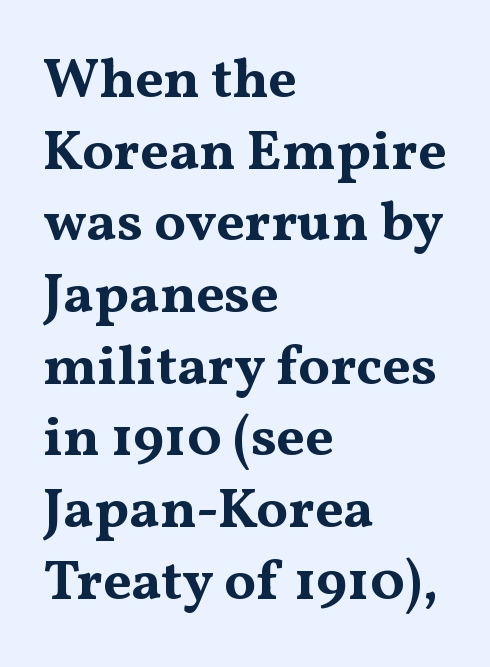
{"serif": "yes", "italic": "no", "bold": "yes", "weight": "bold", "width": "wide", "stroke_contrast": "medium", "x_height": "medium", "monospaced": "no", "underline": "no", "align": "left", "line_spacing": "normal", "line_spacing_ratio": 1.28, "letter_spacing": "normal", "letter_spacing_em": 0.0, "glyph_px": 56}
